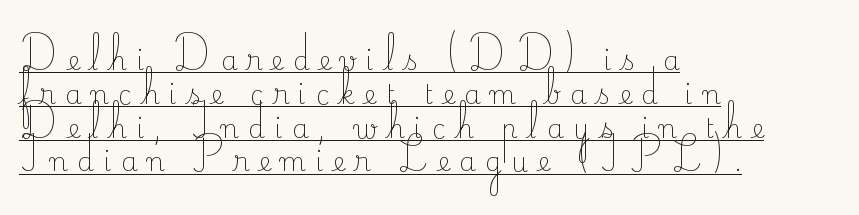
Q: Is the text bold? A: No.
Q: Is the text italic (slanted)? A: No, it is upright.
Q: Is the text underlined? A: Yes.
Q: How is the paragraph aligned? A: Left-aligned.
Q: Is the spacing between letters normal or unusually wide? A: Unusually wide.
Q: Is the spacing between lines tight, normal or loose? A: Normal.
